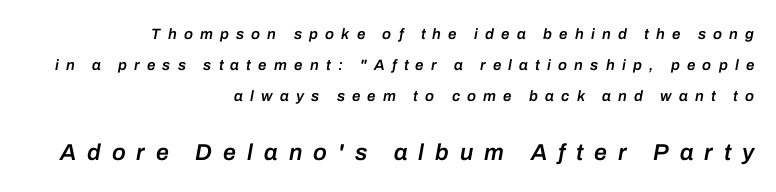
The image shows 23 px text type, italic (leaning right); set right-aligned, loose line spacing (2.08x), unusually wide letter spacing (+0.48 em), not underlined; the second (bottom) block is 1.53x larger.
